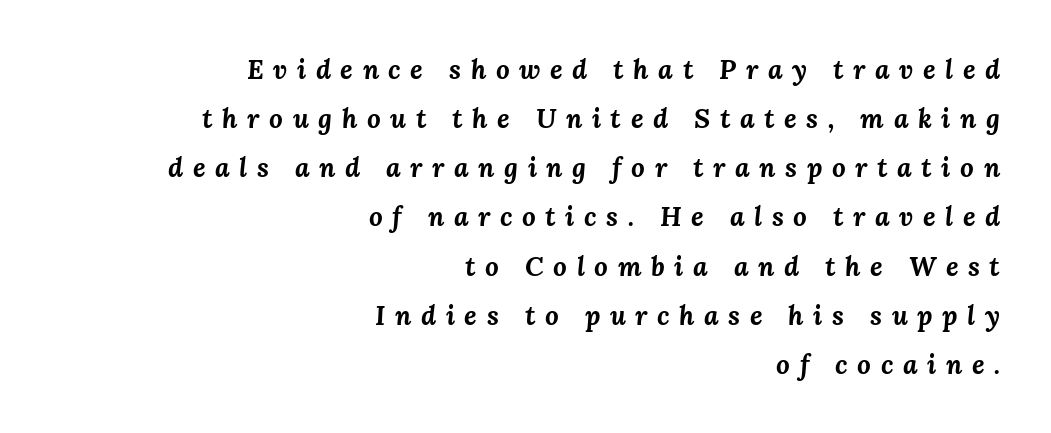
Q: Is the text bold? A: Yes.
Q: Is the text italic (slanted)? A: Yes, it leans right by about 3 degrees.
Q: Is the text underlined? A: No.
Q: How is the paragraph aligned? A: Right-aligned.
Q: Is the spacing between letters normal or unusually wide? A: Unusually wide.
